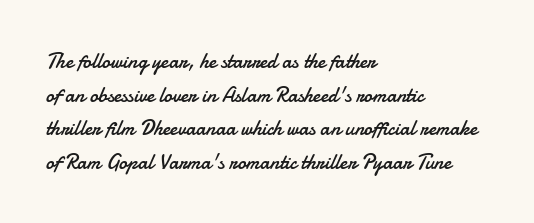
The image shows 21 px text type; set left-aligned, normal line spacing (1.6x), normal letter spacing, not underlined.
